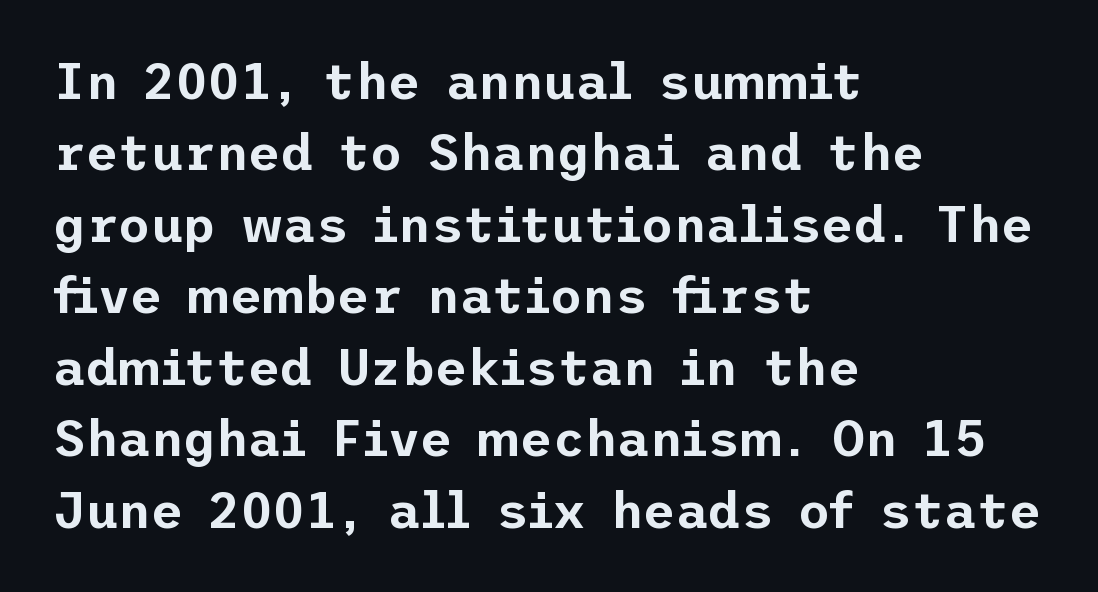
{"serif": "no", "italic": "no", "width": "normal", "stroke_contrast": "low", "x_height": "medium", "underline": "no", "align": "left", "line_spacing": "normal", "line_spacing_ratio": 1.43, "letter_spacing": "normal", "letter_spacing_em": 0.0, "glyph_px": 50}
